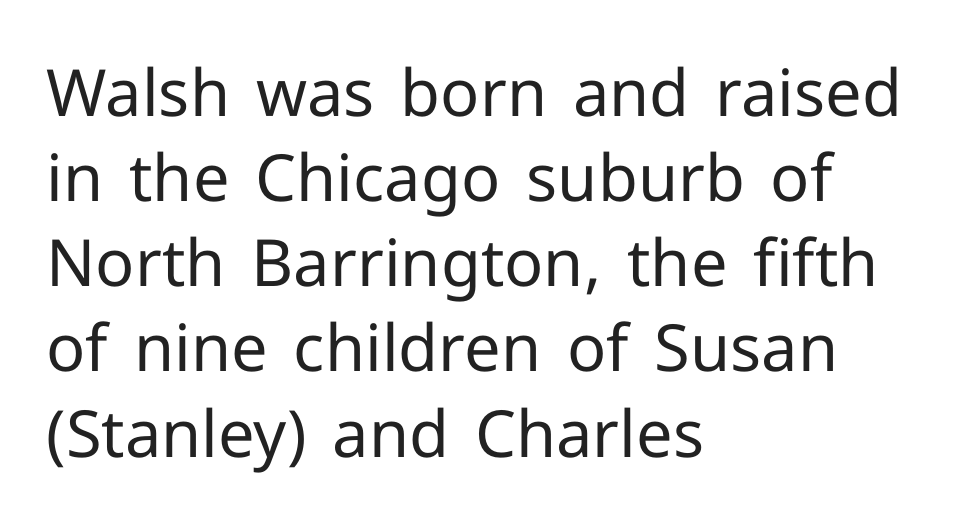
{"serif": "no", "italic": "no", "bold": "no", "weight": "regular", "width": "normal", "stroke_contrast": "low", "x_height": "medium", "monospaced": "no", "underline": "no", "align": "left", "line_spacing": "normal", "line_spacing_ratio": 1.31, "letter_spacing": "normal", "letter_spacing_em": 0.0, "glyph_px": 65}
